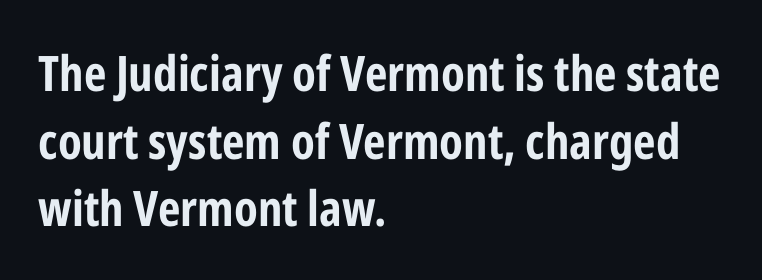
{"serif": "no", "italic": "no", "bold": "yes", "weight": "bold", "width": "condensed", "stroke_contrast": "low", "x_height": "medium", "monospaced": "no", "underline": "no", "align": "left", "line_spacing": "normal", "line_spacing_ratio": 1.38, "letter_spacing": "normal", "letter_spacing_em": 0.0, "glyph_px": 49}
